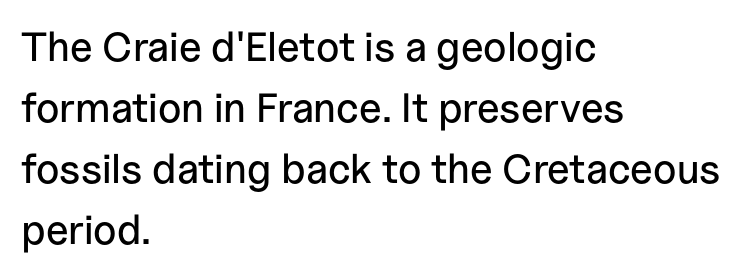
Q: Is the text italic (slanted)? A: No, it is upright.
Q: Is the typeface a serif or a sans-serif typeface? A: Sans-serif.
Q: Is the text underlined? A: No.
Q: How is the paragraph aligned? A: Left-aligned.
Q: Is the spacing between letters normal or unusually wide? A: Normal.
Q: Is the spacing between lines tight, normal or loose? A: Normal.
Q: Width (condensed, normal, or wide)? A: Normal.
Q: Stroke contrast? A: Low.
Q: x-height? A: Medium.
Q: Monospaced? A: No.
